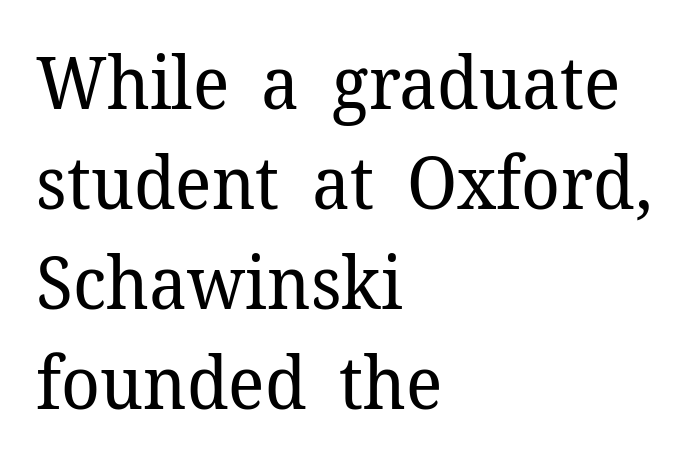
Q: Is the text bold? A: No.
Q: Is the text italic (slanted)? A: No, it is upright.
Q: Is the typeface a serif or a sans-serif typeface? A: Serif.
Q: Is the text underlined? A: No.
Q: How is the paragraph aligned? A: Left-aligned.
Q: Is the spacing between letters normal or unusually wide? A: Normal.
Q: Is the spacing between lines tight, normal or loose? A: Normal.
Q: Width (condensed, normal, or wide)? A: Normal.
Q: Stroke contrast? A: Low.
Q: x-height? A: Medium.
Q: Monospaced? A: No.
